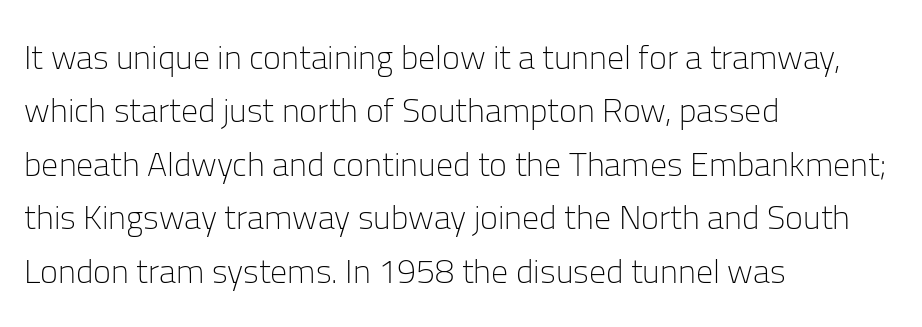
{"serif": "no", "italic": "no", "bold": "no", "weight": "light", "width": "normal", "stroke_contrast": "low", "x_height": "medium", "monospaced": "no", "underline": "no", "align": "left", "line_spacing": "normal", "line_spacing_ratio": 1.57, "letter_spacing": "normal", "letter_spacing_em": 0.0, "glyph_px": 34}
